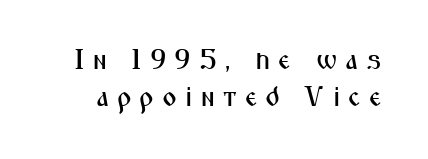
Here the glyphs are tracked loosely, breaking word shapes into spaced letters. Regular leading. These lines were composed using upright roman letters. A typesetter would label this face a sans.
